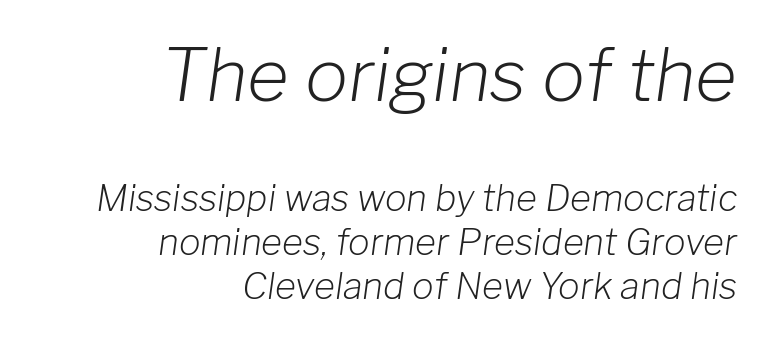
The image shows 72 px light type, italic (leaning right); set right-aligned, line spacing 1.22x, normal letter spacing, not underlined; the first (top) block is 2.0x larger; low stroke contrast and a medium x-height.
